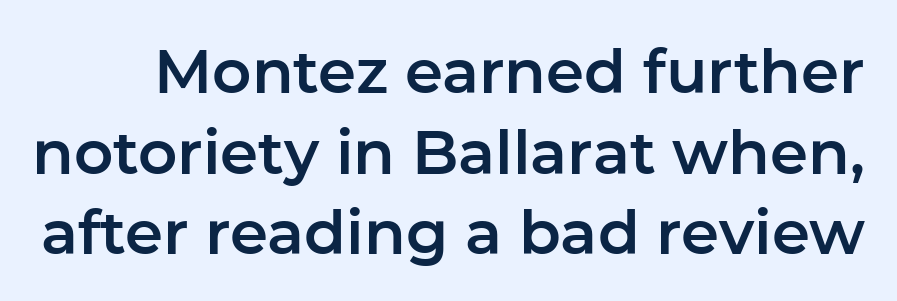
{"serif": "no", "italic": "no", "width": "normal", "stroke_contrast": "low", "x_height": "medium", "monospaced": "no", "underline": "no", "line_spacing": "normal", "line_spacing_ratio": 1.32, "letter_spacing": "normal", "letter_spacing_em": 0.0, "glyph_px": 61}
